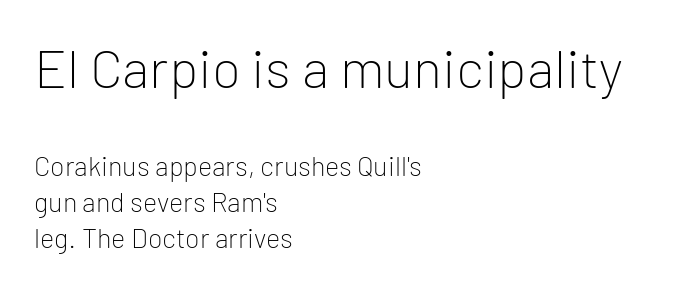
{"serif": "no", "italic": "no", "bold": "no", "weight": "light", "width": "normal", "stroke_contrast": "low", "x_height": "medium", "monospaced": "no", "underline": "no", "align": "left", "line_spacing": "normal", "line_spacing_ratio": 1.33, "letter_spacing": "normal", "letter_spacing_em": 0.0, "larger_block": "first", "size_ratio": 2.0, "glyph_px": 54}
